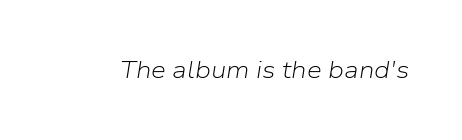
Q: Is the text bold? A: No.
Q: Is the text italic (slanted)? A: Yes, it leans right by about 9 degrees.
Q: Is the text underlined? A: No.
Q: Is the spacing between letters normal or unusually wide? A: Normal.
